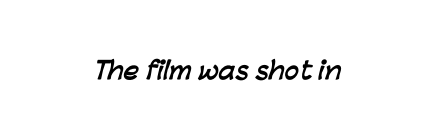
{"bold": "yes", "underline": "no", "letter_spacing": "normal", "letter_spacing_em": 0.0, "glyph_px": 24}
